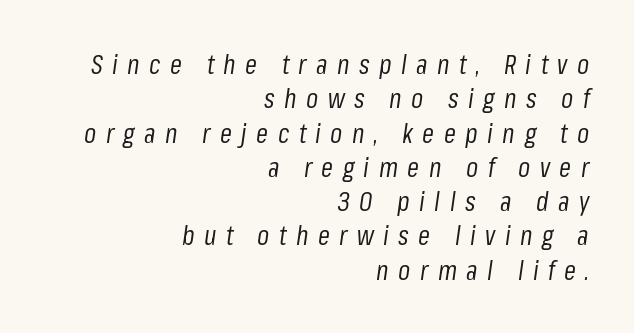
Horizontal alignment here is rightward, an uncommon choice for prose. Check under the words: just untouched page. The lettering tilts uniformly, giving the passage an italic look. The horizontal fit of the characters is loose and conspicuously gappy. Weight: in the light-to-regular range.
